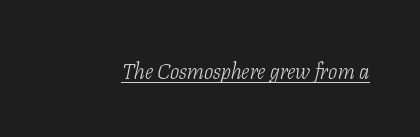
The image shows 22 px text type, italic (leaning right); set normal letter spacing, underlined.
